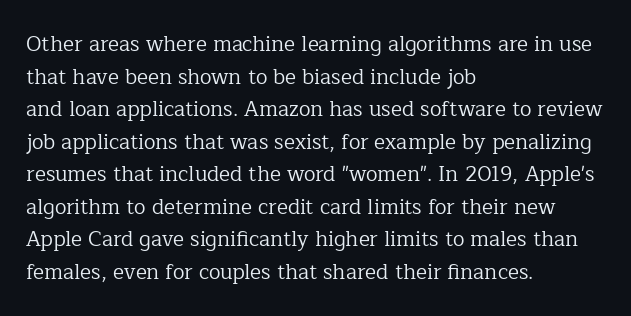
Q: Is the text bold? A: No.
Q: Is the text italic (slanted)? A: No, it is upright.
Q: Is the text underlined? A: No.
Q: How is the paragraph aligned? A: Left-aligned.
Q: Is the spacing between letters normal or unusually wide? A: Normal.
Q: Is the spacing between lines tight, normal or loose? A: Normal.
